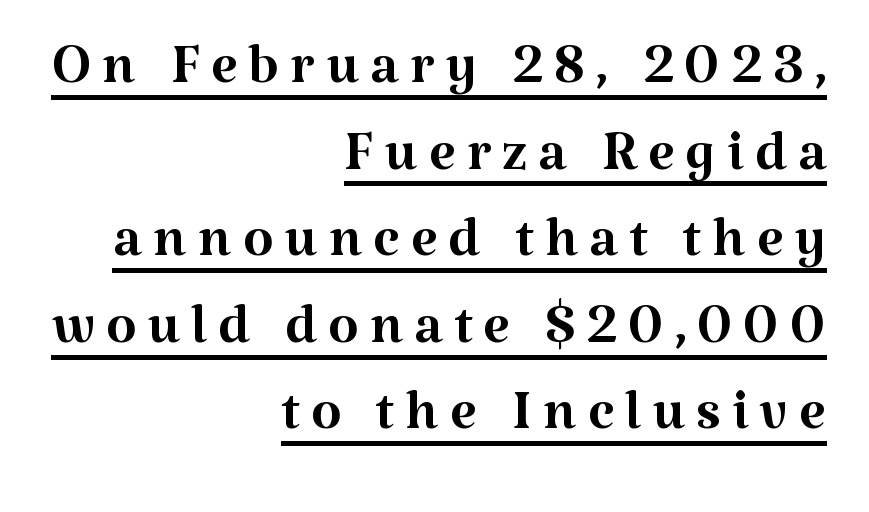
{"serif": "yes", "italic": "no", "bold": "no", "weight": "regular", "width": "normal", "stroke_contrast": "medium", "x_height": "medium", "monospaced": "no", "underline": "yes", "align": "right", "line_spacing": "tight", "line_spacing_ratio": 1.11, "glyph_px": 78}
